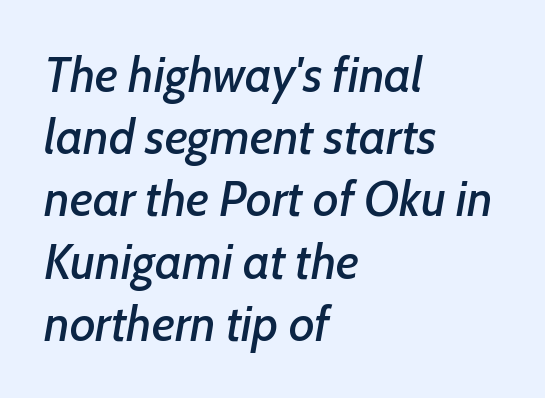
{"italic": "yes", "lean": "right", "slant_degrees": 7, "width": "normal", "stroke_contrast": "low", "x_height": "medium", "monospaced": "no", "underline": "no", "align": "left", "line_spacing": "normal", "line_spacing_ratio": 1.27, "letter_spacing": "normal", "letter_spacing_em": 0.0, "glyph_px": 49}
